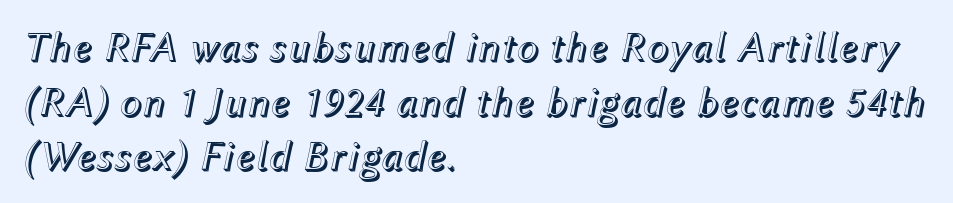
{"italic": "yes", "lean": "right", "slant_degrees": 12, "width": "normal", "x_height": "medium", "monospaced": "no", "underline": "no", "align": "left", "line_spacing": "normal", "line_spacing_ratio": 1.3, "letter_spacing": "normal", "letter_spacing_em": 0.0, "glyph_px": 42}
